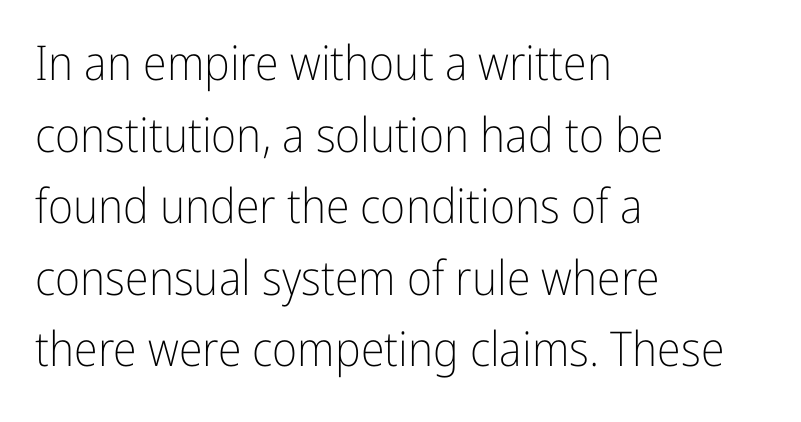
{"serif": "no", "italic": "no", "bold": "no", "weight": "light", "width": "condensed", "stroke_contrast": "low", "x_height": "medium", "monospaced": "no", "underline": "no", "align": "left", "line_spacing": "normal", "line_spacing_ratio": 1.49, "letter_spacing": "normal", "letter_spacing_em": 0.0, "glyph_px": 48}
